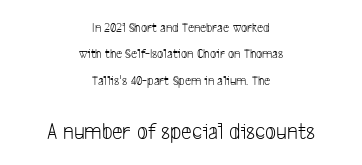
{"bold": "no", "underline": "no", "align": "center", "line_spacing_ratio": 1.88, "letter_spacing": "normal", "letter_spacing_em": 0.0, "larger_block": "second", "size_ratio": 1.71, "glyph_px": 24}
